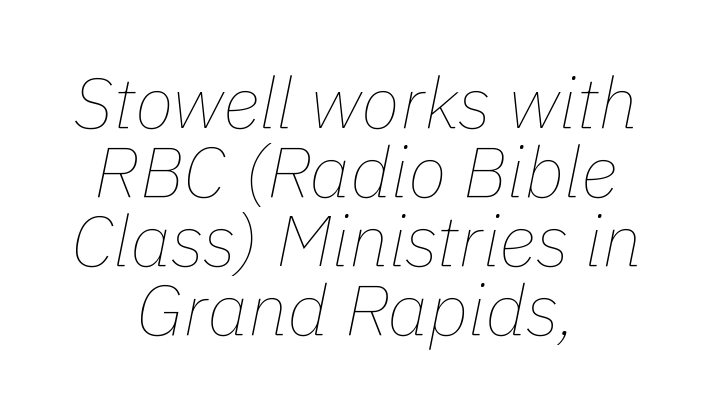
The image shows 72 px thin type, italic (leaning right); set centered, tight line spacing (0.96x), normal letter spacing, not underlined; low stroke contrast and a medium x-height.
